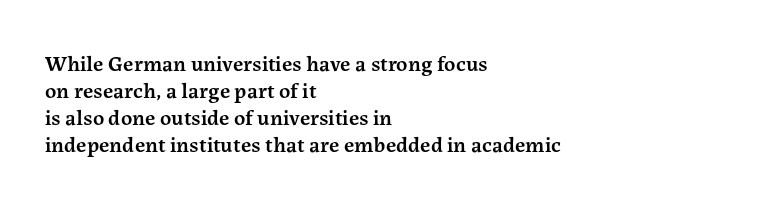
{"italic": "no", "bold": "semi", "underline": "no", "align": "left", "line_spacing_ratio": 1.22, "letter_spacing": "normal", "letter_spacing_em": 0.0, "glyph_px": 22}
